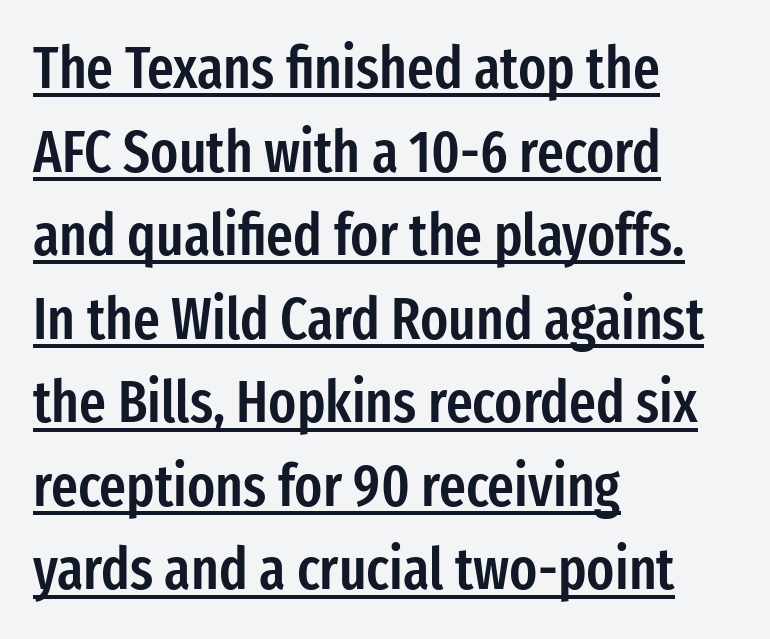
The rendered words wear a rule along their underside. In terms of leading, this rendering sits right in the middle. A typesetter would call this proportional, since set widths differ per character. A fair bit of extra ink — the face is semibold, not bold.
